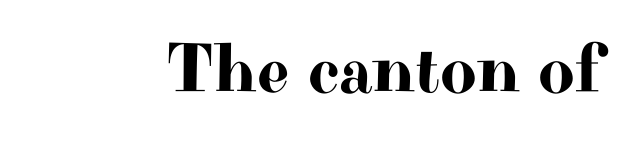
{"serif": "yes", "italic": "no", "width": "wide", "stroke_contrast": "high", "x_height": "small", "monospaced": "no", "underline": "no", "letter_spacing": "normal", "letter_spacing_em": 0.0, "glyph_px": 70}
